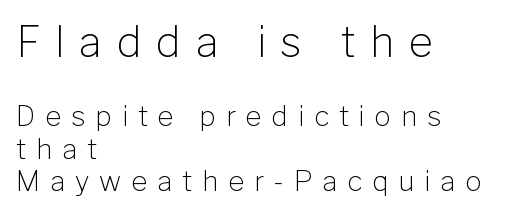
Q: Is the text bold? A: No.
Q: Is the text italic (slanted)? A: No, it is upright.
Q: Is the typeface a serif or a sans-serif typeface? A: Sans-serif.
Q: Is the text underlined? A: No.
Q: How is the paragraph aligned? A: Left-aligned.
Q: Is the spacing between letters normal or unusually wide? A: Unusually wide.
Q: Which block of text is set in a larger size, the first (top) or the second (bottom)? A: The first (top) one.
Q: Width (condensed, normal, or wide)? A: Normal.
Q: Stroke contrast? A: Low.
Q: x-height? A: Medium.
Q: Monospaced? A: No.
